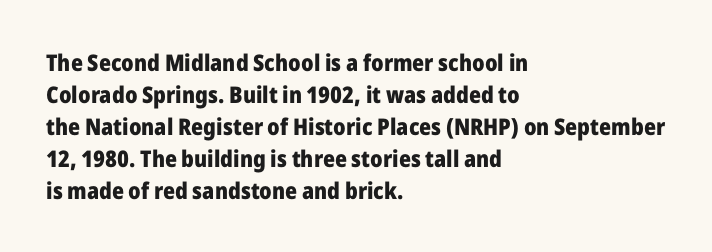
Q: Is the text bold? A: Yes.
Q: Is the text italic (slanted)? A: No, it is upright.
Q: Is the text underlined? A: No.
Q: How is the paragraph aligned? A: Left-aligned.
Q: Is the spacing between letters normal or unusually wide? A: Normal.
Q: Is the spacing between lines tight, normal or loose? A: Normal.
